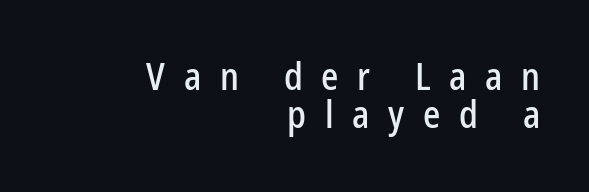
Q: Is the text italic (slanted)? A: No, it is upright.
Q: Is the typeface a serif or a sans-serif typeface? A: Sans-serif.
Q: Is the text underlined? A: No.
Q: How is the paragraph aligned? A: Right-aligned.
Q: Is the spacing between letters normal or unusually wide? A: Unusually wide.
Q: Is the spacing between lines tight, normal or loose? A: Tight.
Q: Width (condensed, normal, or wide)? A: Condensed.
Q: Stroke contrast? A: Low.
Q: x-height? A: Medium.
Q: Monospaced? A: No.
